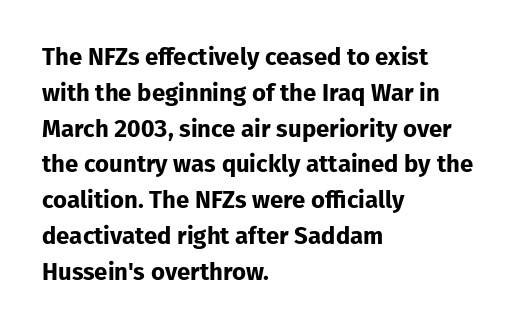
Italic: no, the glyphs are upright roman. Reading down the column, the eye jumps a familiar distance to each next line. Each row of text sits above clean, open space. Chunky letters — that's bold for sure.
